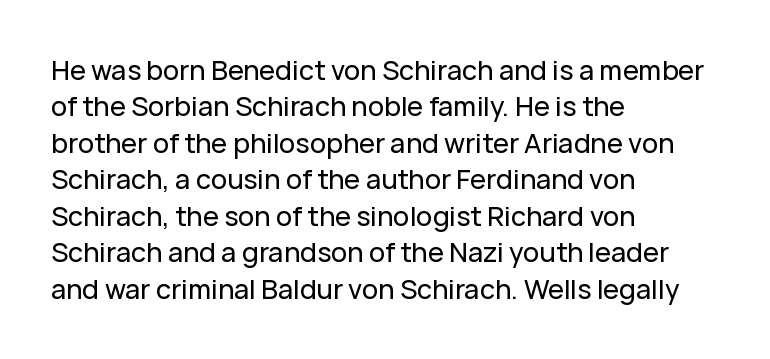
Tracking value appears to be zero — textbook default spacing. The type sits square on the baseline with zero lean. A clean baseline with only descenders dipping below it. Is the block centered? No — it sits flush against the left margin. Notice how descenders clear the ascenders below comfortably — that's standard leading.
